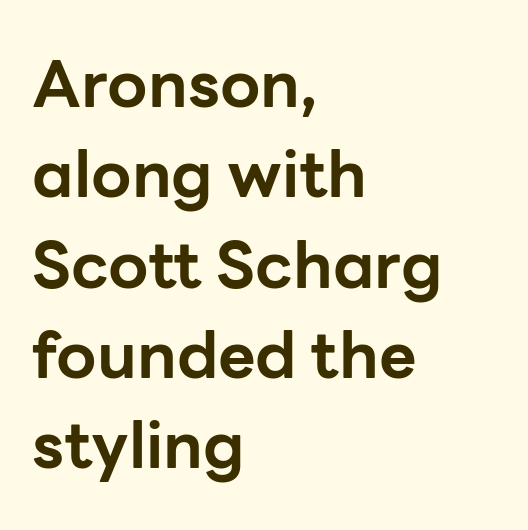
The image shows 65 px bold sans-serif type, upright; set left-aligned, normal line spacing (1.39x), normal letter spacing, not underlined; low stroke contrast and a medium x-height.
